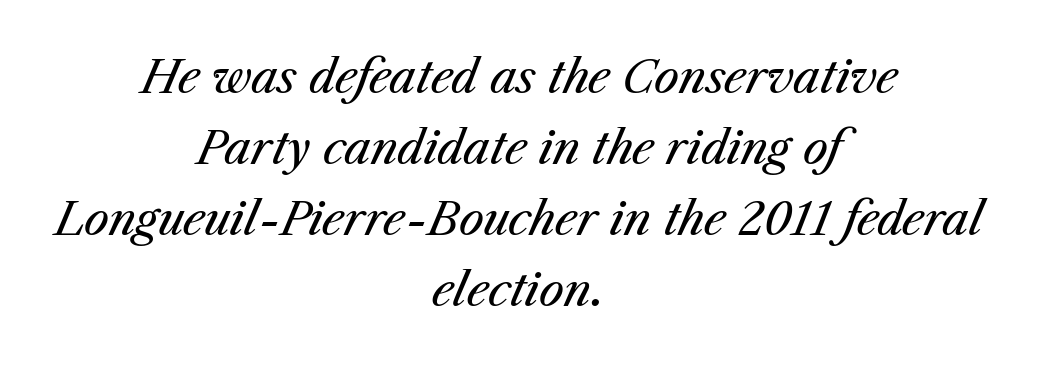
Q: Is the text bold? A: No.
Q: Is the text italic (slanted)? A: Yes, it leans right by about 23 degrees.
Q: Is the text underlined? A: No.
Q: How is the paragraph aligned? A: Centered.
Q: Is the spacing between letters normal or unusually wide? A: Normal.
Q: Is the spacing between lines tight, normal or loose? A: Normal.
Q: Width (condensed, normal, or wide)? A: Normal.
Q: Stroke contrast? A: Medium.
Q: x-height? A: Medium.
Q: Monospaced? A: No.
